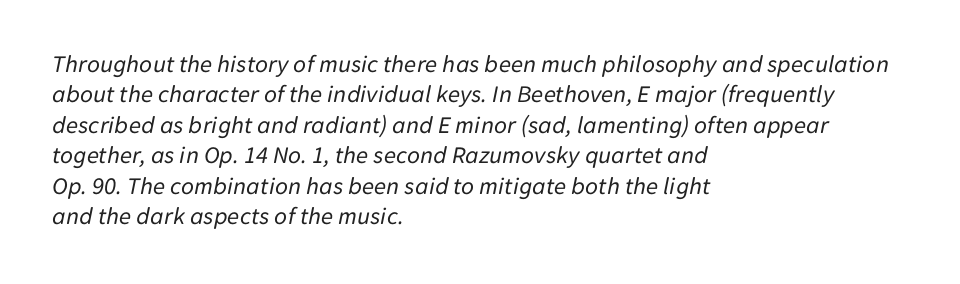
The image shows 25 px text type, italic (leaning right); set left-aligned, line spacing 1.22x, normal letter spacing, not underlined.
